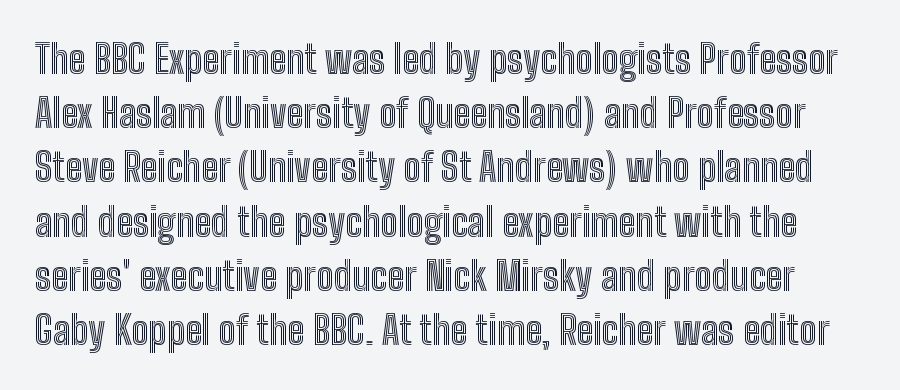
{"italic": "no", "width": "condensed", "x_height": "medium", "monospaced": "no", "underline": "no", "line_spacing": "normal", "line_spacing_ratio": 1.39, "letter_spacing": "normal", "letter_spacing_em": 0.0, "glyph_px": 39}
